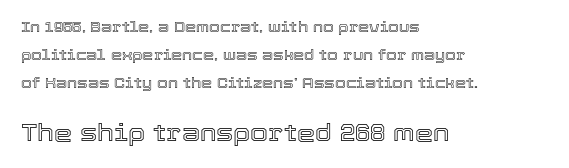
Q: Is the text italic (slanted)? A: No, it is upright.
Q: Is the text underlined? A: No.
Q: How is the paragraph aligned? A: Left-aligned.
Q: Is the spacing between letters normal or unusually wide? A: Normal.
Q: Is the spacing between lines tight, normal or loose? A: Loose.
Q: Which block of text is set in a larger size, the first (top) or the second (bottom)? A: The second (bottom) one.
